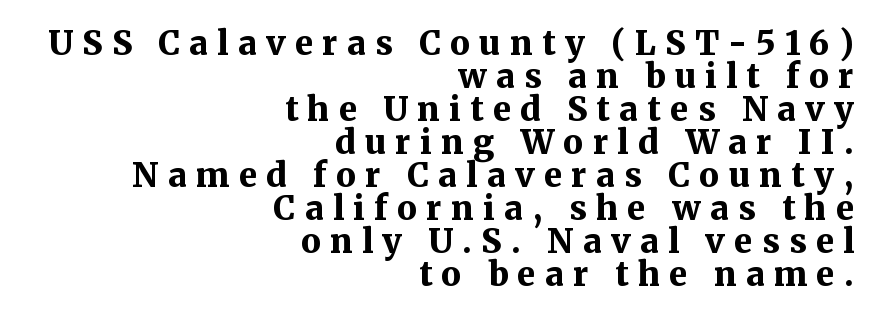
Q: Is the text bold? A: Yes.
Q: Is the text italic (slanted)? A: No, it is upright.
Q: Is the typeface a serif or a sans-serif typeface? A: Serif.
Q: Is the text underlined? A: No.
Q: How is the paragraph aligned? A: Right-aligned.
Q: Is the spacing between letters normal or unusually wide? A: Unusually wide.
Q: Is the spacing between lines tight, normal or loose? A: Tight.
Q: Width (condensed, normal, or wide)? A: Normal.
Q: Stroke contrast? A: Medium.
Q: x-height? A: Medium.
Q: Monospaced? A: No.
